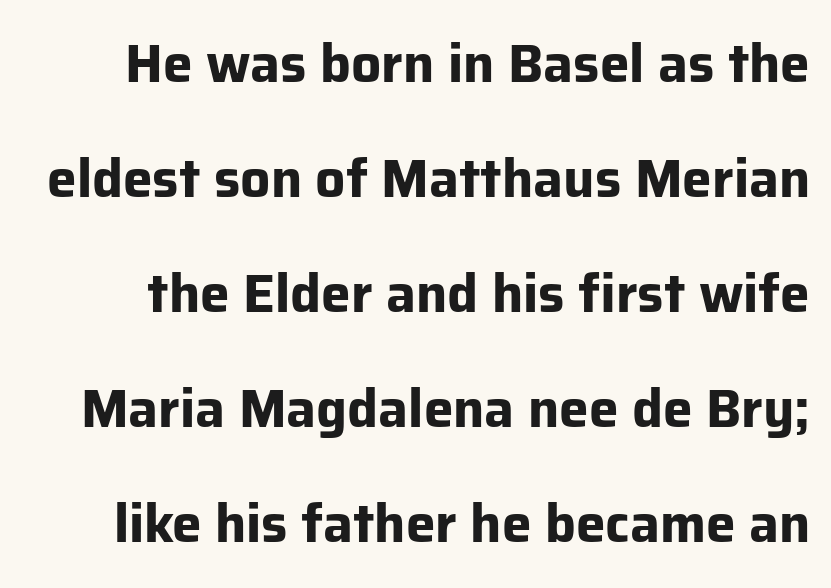
This sample uses an upright cut, with every glyph sitting square on the baseline. Tracking here is standard; glyphs follow each other at the usual distance. Vertical spacing — loose. In terms of weight, the rendering is a true, heavy bold. No word sits above an underline.
